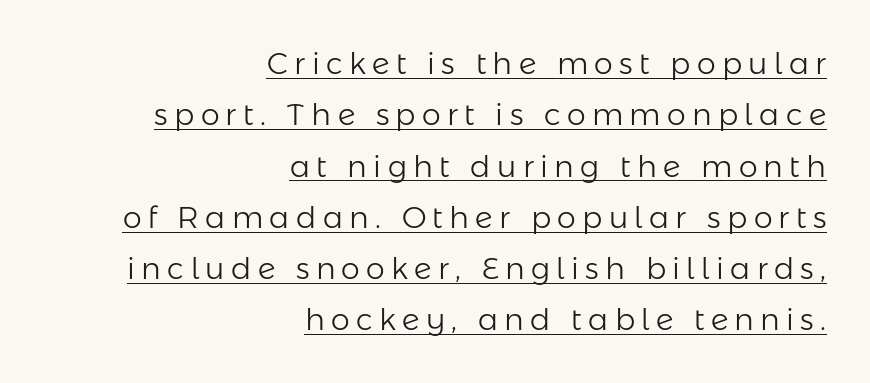
The image shows 30 px light sans-serif type, upright; set right-aligned, line spacing 1.71x, unusually wide letter spacing (+0.21 em), underlined; low stroke contrast and a medium x-height.
